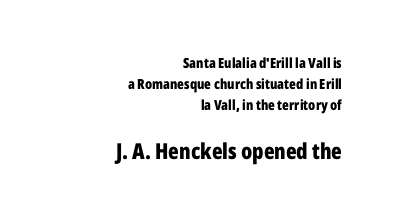
Nobody drew a line under any word here. Reading down the block, your eye finds every line finishing at a fixed right position. Caption: standard tracking, unaltered. Heavy-handed strokes throughout: this text is bold. This sample keeps an unexceptional amount of space between lines.
